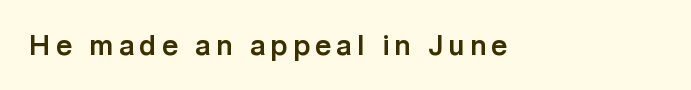
Q: Is the text bold? A: Yes.
Q: Is the text italic (slanted)? A: No, it is upright.
Q: Is the typeface a serif or a sans-serif typeface? A: Sans-serif.
Q: Is the text underlined? A: No.
Q: Width (condensed, normal, or wide)? A: Normal.
Q: x-height? A: Medium.
Q: Monospaced? A: No.
